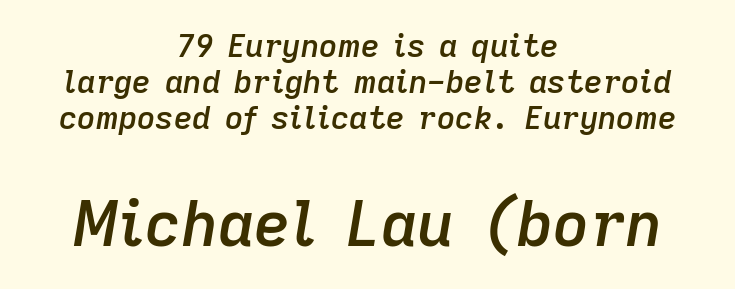
{"italic": "yes", "lean": "right", "slant_degrees": 9, "bold": "semi", "weight": "semibold", "width": "normal", "stroke_contrast": "low", "x_height": "medium", "monospaced": "no", "underline": "no", "align": "center", "line_spacing": "tight", "line_spacing_ratio": 1.13, "letter_spacing": "normal", "letter_spacing_em": 0.0, "larger_block": "second", "size_ratio": 1.97, "glyph_px": 63}
